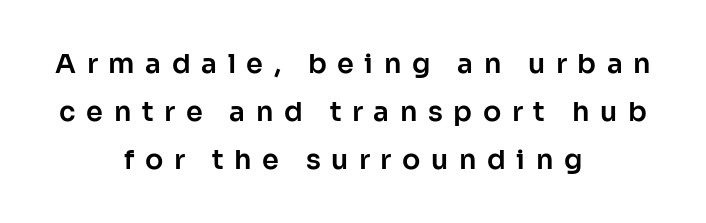
Q: Is the text italic (slanted)? A: No, it is upright.
Q: Is the text underlined? A: No.
Q: How is the paragraph aligned? A: Centered.
Q: Is the spacing between letters normal or unusually wide? A: Unusually wide.
